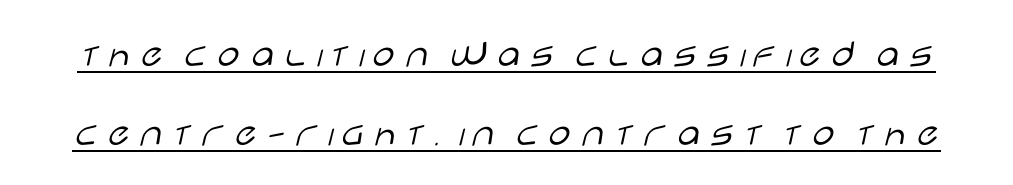
Q: Is the text bold? A: No.
Q: Is the text italic (slanted)? A: Yes.
Q: Is the typeface a serif or a sans-serif typeface? A: Sans-serif.
Q: Is the text underlined? A: Yes.
Q: Is the spacing between lines tight, normal or loose? A: Loose.
Q: Width (condensed, normal, or wide)? A: Wide.
Q: Stroke contrast? A: Low.
Q: x-height? A: Large.
Q: Monospaced? A: No.
